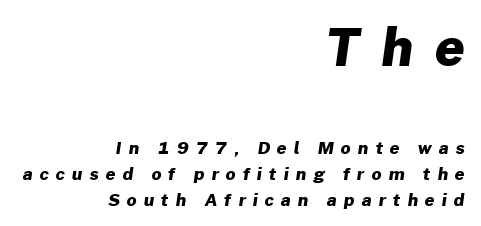
Q: Is the text bold? A: Yes.
Q: Is the typeface a serif or a sans-serif typeface? A: Sans-serif.
Q: Is the text underlined? A: No.
Q: How is the paragraph aligned? A: Right-aligned.
Q: Is the spacing between letters normal or unusually wide? A: Unusually wide.
Q: Is the spacing between lines tight, normal or loose? A: Normal.
Q: Which block of text is set in a larger size, the first (top) or the second (bottom)? A: The first (top) one.
Q: Width (condensed, normal, or wide)? A: Normal.
Q: Stroke contrast? A: Low.
Q: x-height? A: Medium.
Q: Monospaced? A: No.
